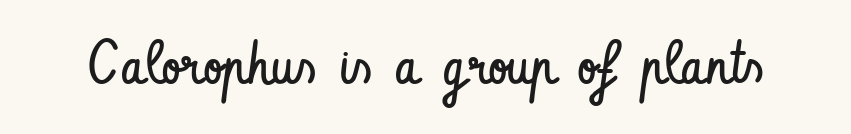
Q: Is the text bold? A: No.
Q: Is the text italic (slanted)? A: No, it is upright.
Q: Is the typeface a serif or a sans-serif typeface? A: Sans-serif.
Q: Is the text underlined? A: No.
Q: Is the spacing between letters normal or unusually wide? A: Normal.
Q: Width (condensed, normal, or wide)? A: Condensed.
Q: Stroke contrast? A: Low.
Q: x-height? A: Small.
Q: Monospaced? A: No.
